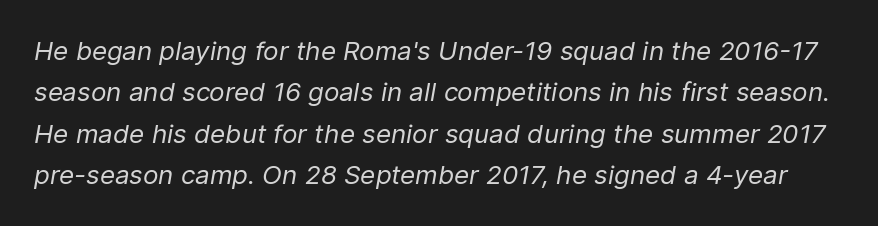
Q: Is the text bold? A: No.
Q: Is the text italic (slanted)? A: Yes, it leans right by about 9 degrees.
Q: Is the text underlined? A: No.
Q: Is the spacing between letters normal or unusually wide? A: Normal.
Q: Is the spacing between lines tight, normal or loose? A: Normal.
